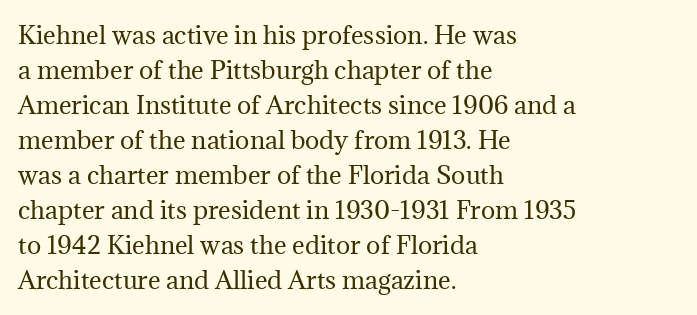
No word sits above an underline. This is the regular roman posture of the typeface. The lines in this sample share a left origin and differ only in where they stop. Successive baselines arrive at the customary interval.
